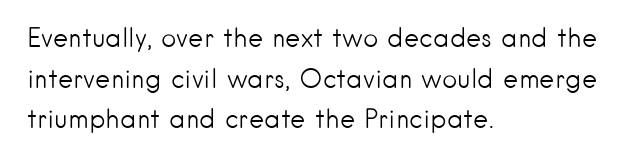
Q: Is the text bold? A: No.
Q: Is the text italic (slanted)? A: No, it is upright.
Q: Is the text underlined? A: No.
Q: How is the paragraph aligned? A: Left-aligned.
Q: Is the spacing between letters normal or unusually wide? A: Normal.
Q: Is the spacing between lines tight, normal or loose? A: Normal.
